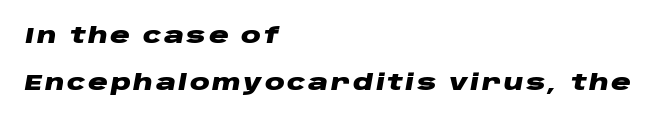
Vertically, the passage feels expansive, rows floating well apart. The typesetter chose a ragged-right arrangement here. Slanted lettering throughout. Unmarked baselines from the first word to the last. Set as a true bold cut, around the 700 mark.
